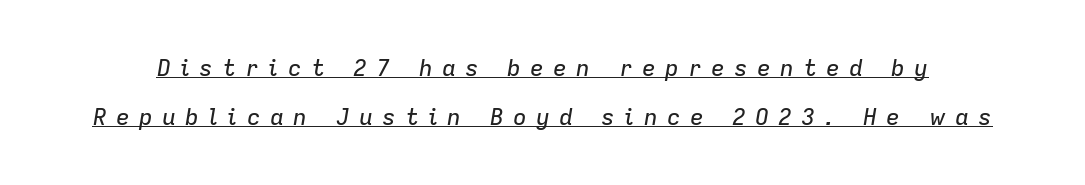
{"italic": "yes", "lean": "right", "slant_degrees": 9, "underline": "yes", "line_spacing": "loose", "line_spacing_ratio": 2.12, "letter_spacing": "wide", "letter_spacing_em": 0.4, "glyph_px": 23}
